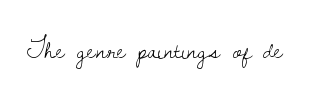
Has an underline been added? It has not. The type is set solid horizontally, with unmodified tracking. The characters are drawn with everyday or finer stroke widths.
